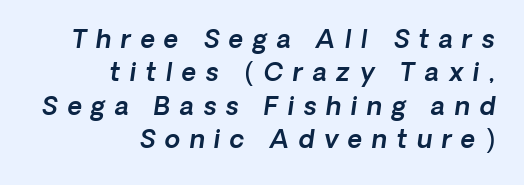
Q: Is the text italic (slanted)? A: Yes, it leans right by about 8 degrees.
Q: Is the text underlined? A: No.
Q: How is the paragraph aligned? A: Right-aligned.
Q: Is the spacing between letters normal or unusually wide? A: Unusually wide.
Q: Is the spacing between lines tight, normal or loose? A: Normal.
